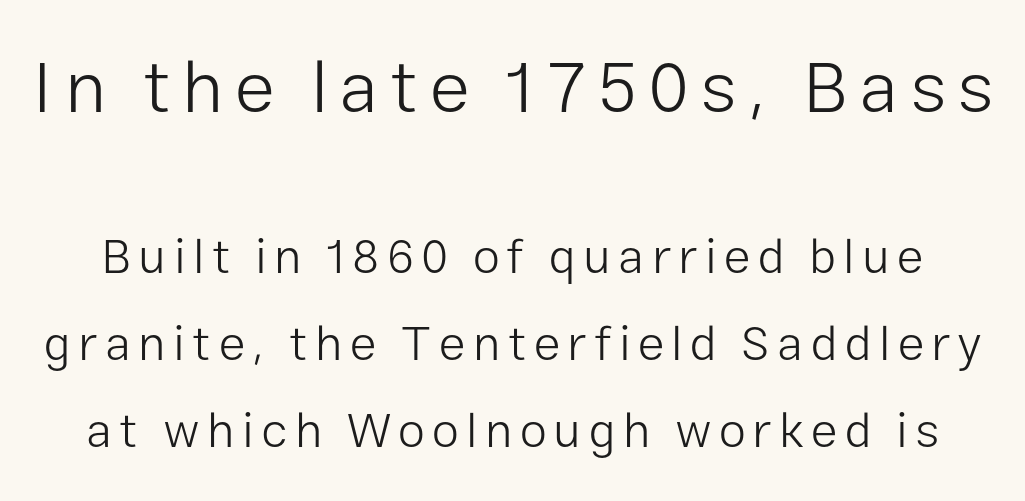
{"serif": "no", "italic": "no", "bold": "no", "weight": "light", "width": "normal", "stroke_contrast": "low", "x_height": "medium", "monospaced": "no", "underline": "no", "line_spacing_ratio": 1.77, "larger_block": "first", "size_ratio": 1.51, "glyph_px": 74}
